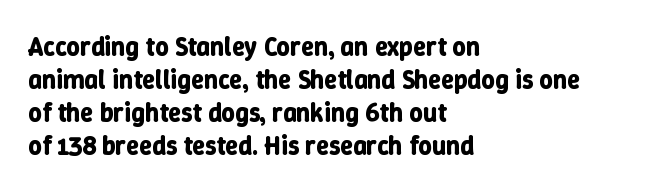
{"italic": "no", "bold": "yes", "underline": "no", "align": "left", "line_spacing": "normal", "line_spacing_ratio": 1.27, "letter_spacing": "normal", "letter_spacing_em": 0.0, "glyph_px": 26}
